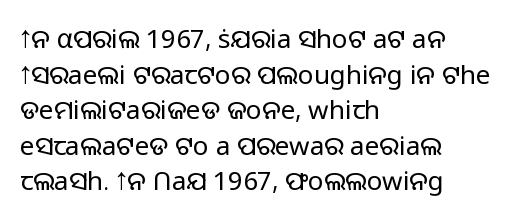
The image shows 26 px text type, upright; set left-aligned, normal line spacing (1.37x), normal letter spacing, not underlined.
